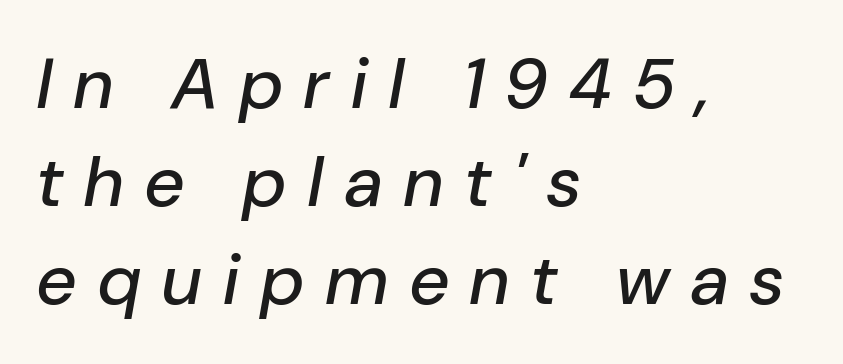
The image shows 71 px text type, italic (leaning right); set left-aligned, normal line spacing (1.38x), unusually wide letter spacing (+0.31 em), not underlined; low stroke contrast and a medium x-height.
